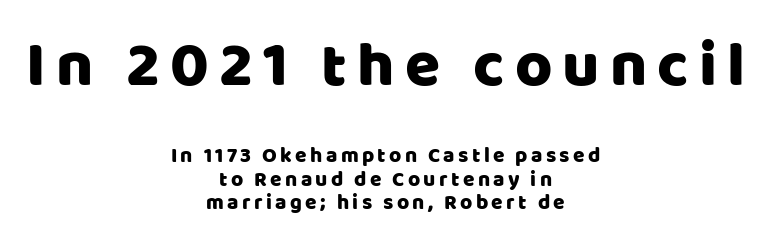
The image shows 64 px sans-serif type, upright; set centered, tight line spacing (1.11x), not underlined; the first (top) block is 3.05x larger; low stroke contrast and a large x-height.
